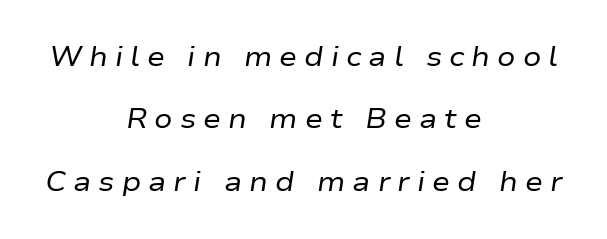
Q: Is the text bold? A: No.
Q: Is the text italic (slanted)? A: Yes, it leans right by about 9 degrees.
Q: Is the text underlined? A: No.
Q: How is the paragraph aligned? A: Centered.
Q: Is the spacing between letters normal or unusually wide? A: Unusually wide.
Q: Is the spacing between lines tight, normal or loose? A: Loose.
